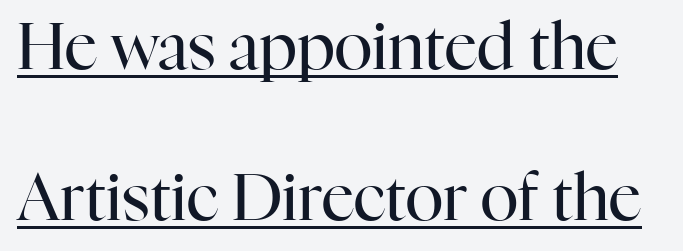
{"serif": "yes", "italic": "no", "bold": "no", "weight": "regular", "width": "normal", "stroke_contrast": "high", "x_height": "medium", "monospaced": "no", "underline": "yes", "line_spacing": "loose", "line_spacing_ratio": 2.36, "letter_spacing": "normal", "letter_spacing_em": 0.0, "glyph_px": 64}
